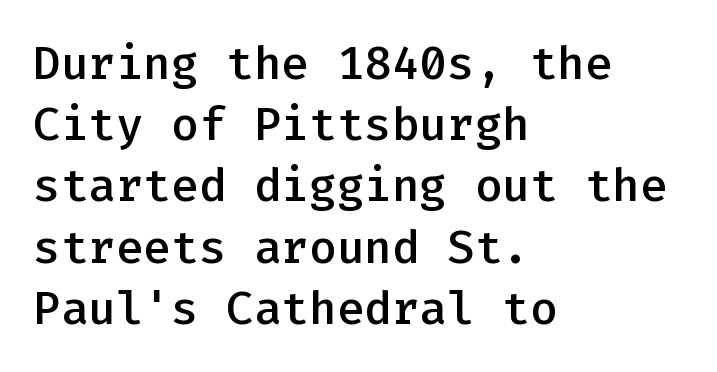
{"serif": "no", "italic": "no", "bold": "semi", "weight": "semibold", "width": "normal", "stroke_contrast": "low", "x_height": "medium", "monospaced": "yes", "underline": "no", "align": "left", "line_spacing": "normal", "line_spacing_ratio": 1.33, "letter_spacing": "normal", "letter_spacing_em": 0.0, "glyph_px": 46}
